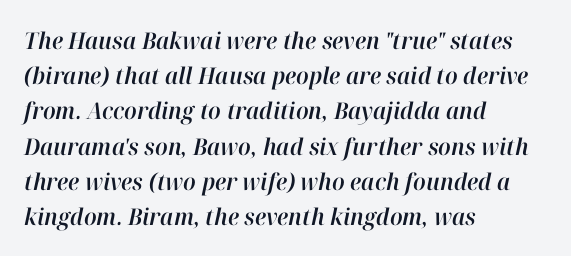
The image shows 23 px text type, italic (leaning right); set left-aligned, normal line spacing (1.53x), normal letter spacing, not underlined.
